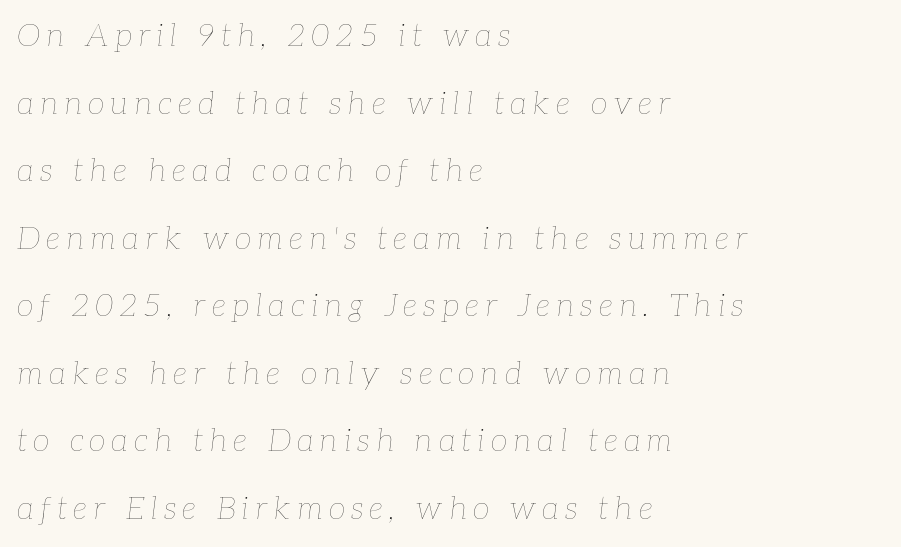
The image shows 31 px thin type, italic (leaning right); set left-aligned, loose line spacing (2.18x), unusually wide letter spacing (+0.2 em), not underlined; low stroke contrast and a medium x-height.
